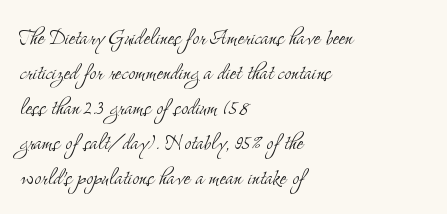
Plain, unruled lines of type. The paragraph has a hard left edge and a soft right edge. This rendering leaves character spacing at its baseline value. A typesetter would call this leading conventional body-copy spacing. These glyphs show unthickened strokes, regular width or finer.
